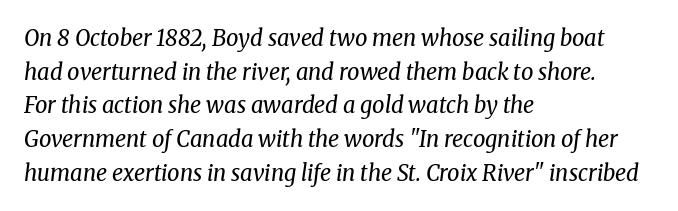
Compared with a typical body face, this is equally light or lighter still. This rendering leaves character spacing at its baseline value. The rendering anchors every line to the left-hand side. There's an unmistakable incline to the writing here. Anything drawn beneath the words? Only blank space.
